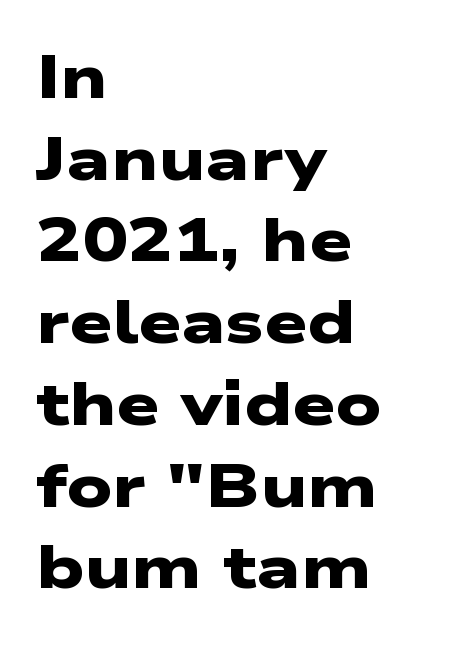
The image shows 61 px heavy, wide sans-serif type; set left-aligned, normal line spacing (1.34x), normal letter spacing, not underlined; low stroke contrast and a medium x-height.
